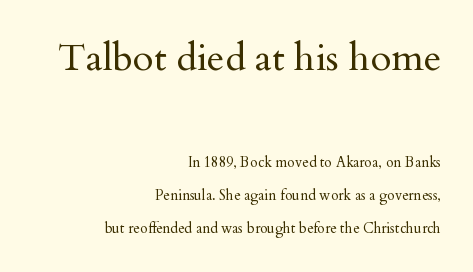
No extra ink here — the face is not bold. Note the varied advance widths — an 'i' is clearly narrower than an 'm'. Only glyphs here, with clear space below each row. These lines keep a tight, regular rhythm from letter to letter. Baseline-to-baseline distance is far greater than the letter height.
